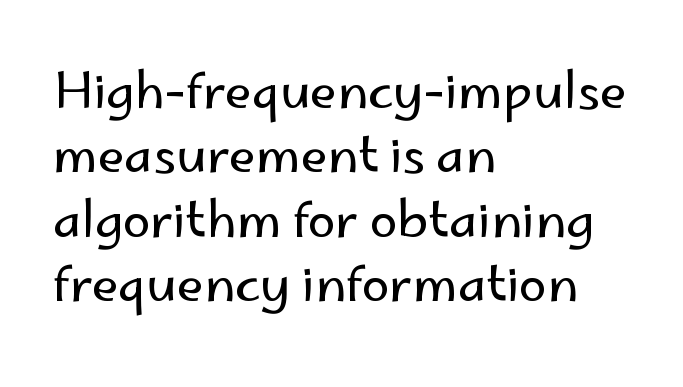
Standard letterfit; no display-style spreading of the glyphs. Are there feet on the stems? There aren't — it's a sans. The passage shown is not underscored anywhere. Looks like regular typesetting: each glyph gets only the width it needs.
